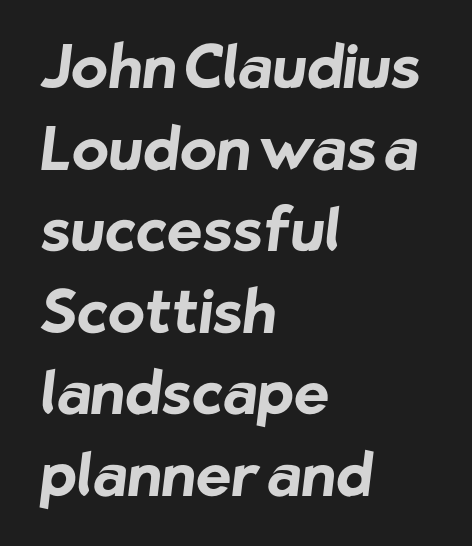
Q: Is the text bold? A: Yes.
Q: Is the typeface a serif or a sans-serif typeface? A: Sans-serif.
Q: Is the text underlined? A: No.
Q: How is the paragraph aligned? A: Left-aligned.
Q: Is the spacing between letters normal or unusually wide? A: Normal.
Q: Is the spacing between lines tight, normal or loose? A: Normal.
Q: Width (condensed, normal, or wide)? A: Normal.
Q: Stroke contrast? A: Low.
Q: x-height? A: Medium.
Q: Monospaced? A: No.
